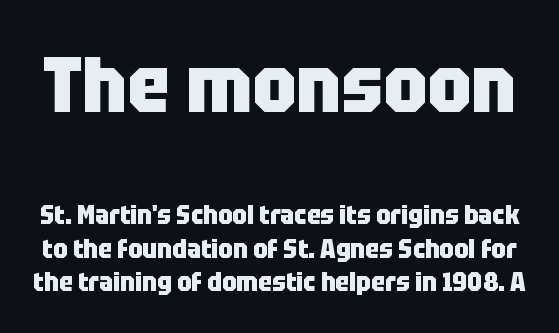
Q: Is the text bold? A: Yes.
Q: Is the text italic (slanted)? A: No, it is upright.
Q: Is the typeface a serif or a sans-serif typeface? A: Sans-serif.
Q: Is the text underlined? A: No.
Q: Is the spacing between letters normal or unusually wide? A: Normal.
Q: Is the spacing between lines tight, normal or loose? A: Normal.
Q: Which block of text is set in a larger size, the first (top) or the second (bottom)? A: The first (top) one.
Q: Width (condensed, normal, or wide)? A: Condensed.
Q: Stroke contrast? A: Low.
Q: x-height? A: Large.
Q: Monospaced? A: No.
